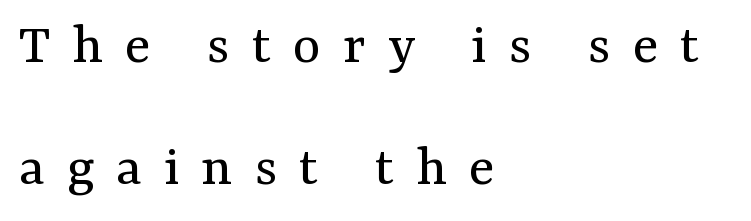
The passage shown is not underscored anywhere. The glyphs in this specimen are seriffed. How are the letters spaced? Widely, with obvious added tracking. Baseline-to-baseline distance is far greater than the letter height. This sample is left-justified, so line endings fall wherever the words run out.
